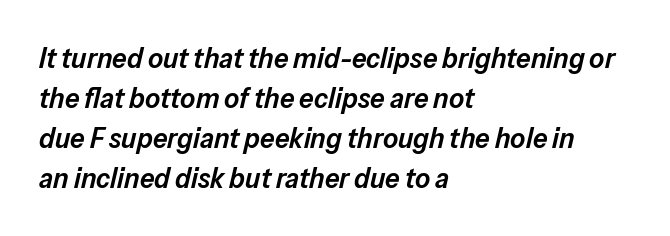
{"italic": "yes", "lean": "right", "slant_degrees": 13, "bold": "semi", "weight": "semibold", "width": "normal", "stroke_contrast": "low", "x_height": "medium", "monospaced": "no", "underline": "no", "align": "left", "line_spacing": "normal", "line_spacing_ratio": 1.38, "letter_spacing": "normal", "letter_spacing_em": 0.0, "glyph_px": 29}
